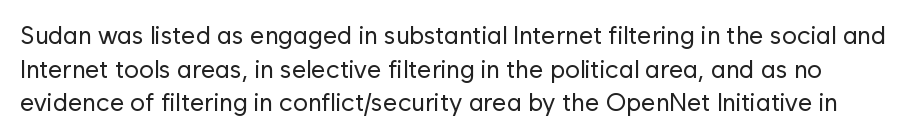
The image shows 25 px text type, upright; set normal line spacing (1.35x), normal letter spacing, not underlined.
